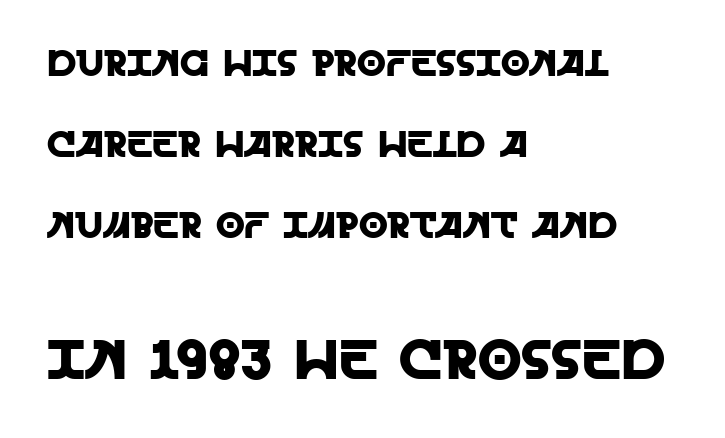
Q: Is the text italic (slanted)? A: No, it is upright.
Q: Is the typeface a serif or a sans-serif typeface? A: Sans-serif.
Q: Is the text underlined? A: No.
Q: How is the paragraph aligned? A: Left-aligned.
Q: Is the spacing between letters normal or unusually wide? A: Normal.
Q: Is the spacing between lines tight, normal or loose? A: Loose.
Q: Which block of text is set in a larger size, the first (top) or the second (bottom)? A: The second (bottom) one.
Q: Width (condensed, normal, or wide)? A: Normal.
Q: x-height? A: Large.
Q: Monospaced? A: No.
